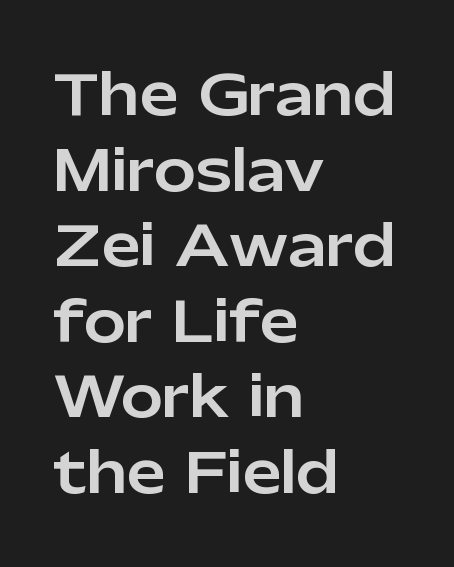
Q: Is the text italic (slanted)? A: No, it is upright.
Q: Is the typeface a serif or a sans-serif typeface? A: Sans-serif.
Q: Is the text underlined? A: No.
Q: How is the paragraph aligned? A: Left-aligned.
Q: Is the spacing between letters normal or unusually wide? A: Normal.
Q: Is the spacing between lines tight, normal or loose? A: Normal.
Q: Width (condensed, normal, or wide)? A: Normal.
Q: Stroke contrast? A: Low.
Q: x-height? A: Medium.
Q: Monospaced? A: No.
